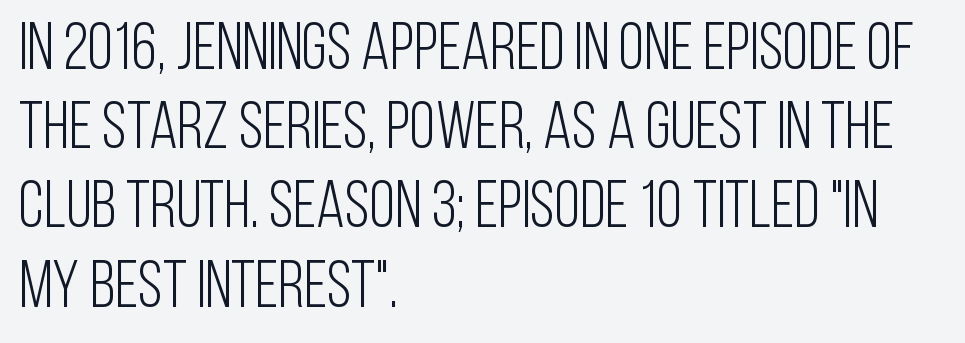
The image shows 66 px light, condensed sans-serif type, upright; set left-aligned, line spacing 1.2x, normal letter spacing, not underlined; low stroke contrast and a large x-height.
